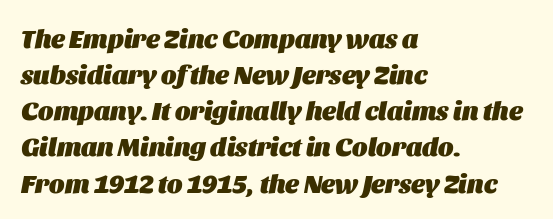
The tracking reads as untouched default to a designer's eye. Is the type bold? Yes — the strokes are clearly thick and heavy. The space beneath each line is pristine and unruled. Notice how the stems are inclined rather than vertical — that's the hallmark of italics.
